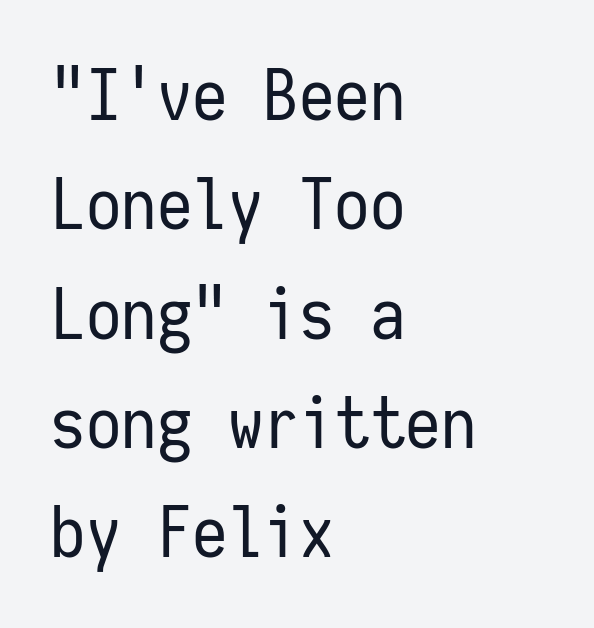
Q: Is the text bold? A: No.
Q: Is the text italic (slanted)? A: No, it is upright.
Q: Is the typeface a serif or a sans-serif typeface? A: Sans-serif.
Q: Is the text underlined? A: No.
Q: How is the paragraph aligned? A: Left-aligned.
Q: Is the spacing between letters normal or unusually wide? A: Normal.
Q: Is the spacing between lines tight, normal or loose? A: Normal.
Q: Width (condensed, normal, or wide)? A: Condensed.
Q: Stroke contrast? A: Low.
Q: x-height? A: Medium.
Q: Monospaced? A: Yes.
